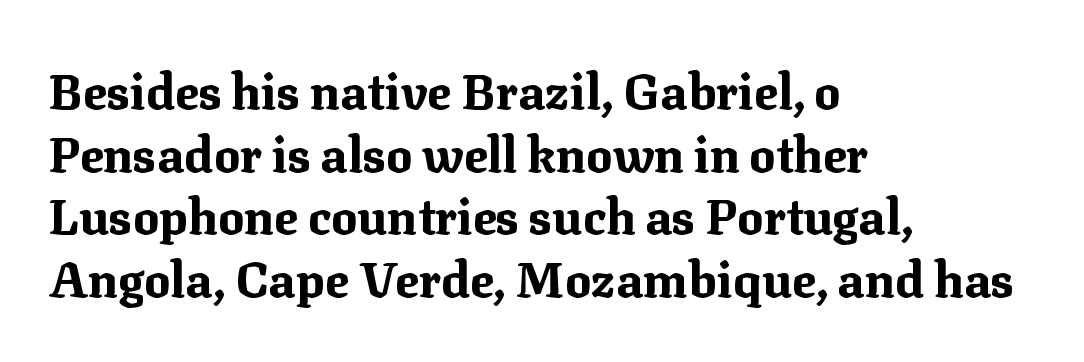
Q: Is the text bold? A: Yes.
Q: Is the text italic (slanted)? A: No, it is upright.
Q: Is the typeface a serif or a sans-serif typeface? A: Serif.
Q: Is the text underlined? A: No.
Q: How is the paragraph aligned? A: Left-aligned.
Q: Is the spacing between letters normal or unusually wide? A: Normal.
Q: Is the spacing between lines tight, normal or loose? A: Normal.
Q: Width (condensed, normal, or wide)? A: Normal.
Q: Stroke contrast? A: Medium.
Q: x-height? A: Medium.
Q: Monospaced? A: No.
